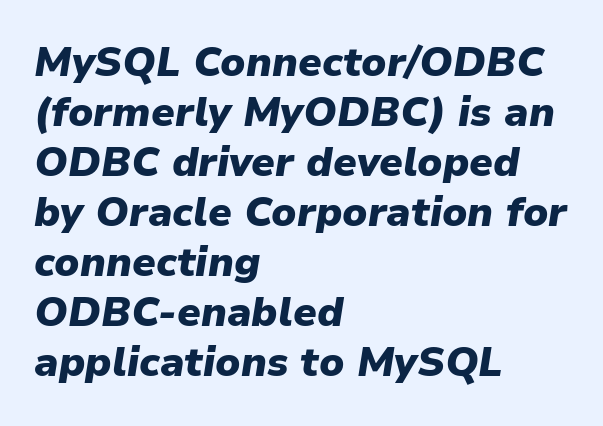
Beneath every word, the page is bare. Observe the lean: these are italic letterforms. Default kerning and tracking; the words read as compact shapes. You'd pick this weight for a headline — it's a proper bold. Each letter keeps its own natural width here, so spacing adapts to shape.
